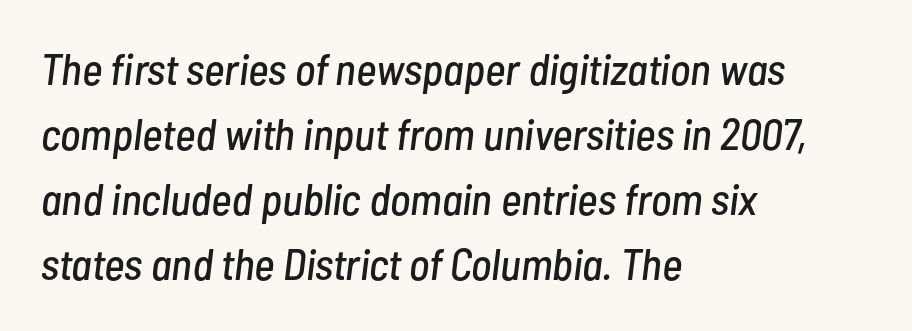
The image shows 44 px condensed type, italic (leaning right); set left-aligned, normal line spacing (1.48x), normal letter spacing, not underlined; low stroke contrast and a medium x-height.
